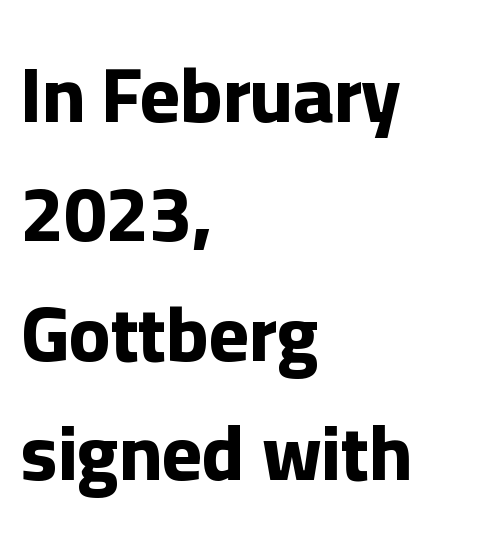
{"serif": "no", "italic": "no", "bold": "yes", "weight": "bold", "width": "normal", "stroke_contrast": "low", "x_height": "medium", "monospaced": "no", "underline": "no", "align": "left", "line_spacing": "normal", "line_spacing_ratio": 1.55, "letter_spacing": "normal", "letter_spacing_em": 0.0, "glyph_px": 77}
